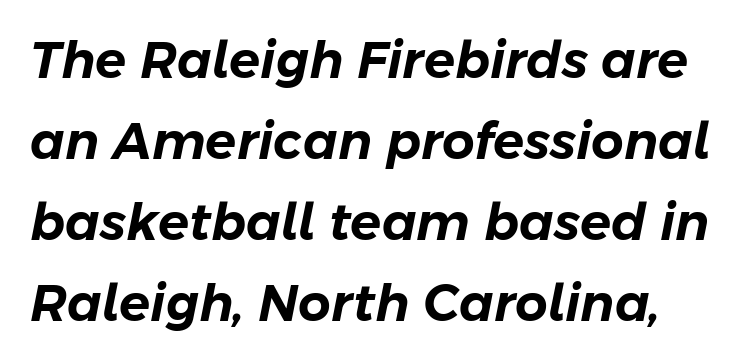
Q: Is the text italic (slanted)? A: Yes, it leans right by about 11 degrees.
Q: Is the text underlined? A: No.
Q: Is the spacing between letters normal or unusually wide? A: Normal.
Q: Is the spacing between lines tight, normal or loose? A: Normal.
Q: Width (condensed, normal, or wide)? A: Normal.
Q: Stroke contrast? A: Low.
Q: x-height? A: Medium.
Q: Monospaced? A: No.
